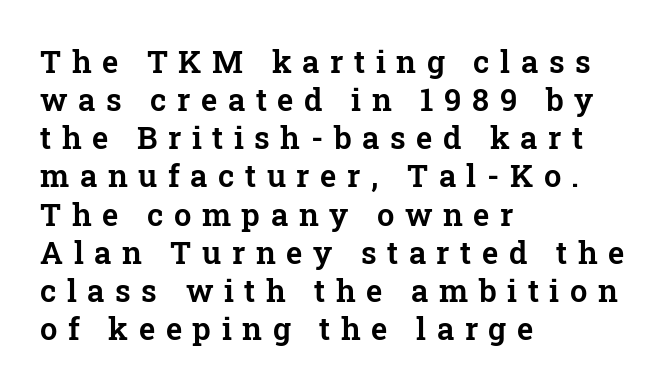
{"serif": "yes", "italic": "no", "width": "normal", "stroke_contrast": "low", "x_height": "medium", "monospaced": "no", "underline": "no", "align": "left", "line_spacing_ratio": 1.23, "letter_spacing": "wide", "letter_spacing_em": 0.34, "glyph_px": 31}
